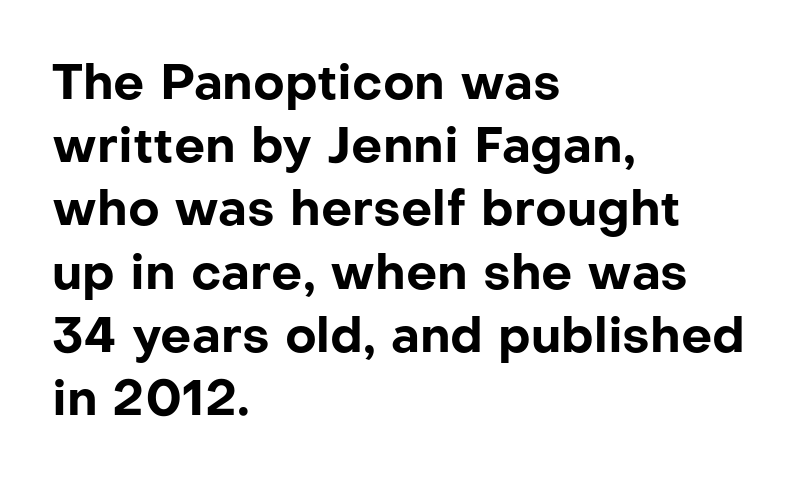
The image shows 49 px bold sans-serif type, upright; set left-aligned, normal line spacing (1.29x), normal letter spacing, not underlined; low stroke contrast and a medium x-height.
